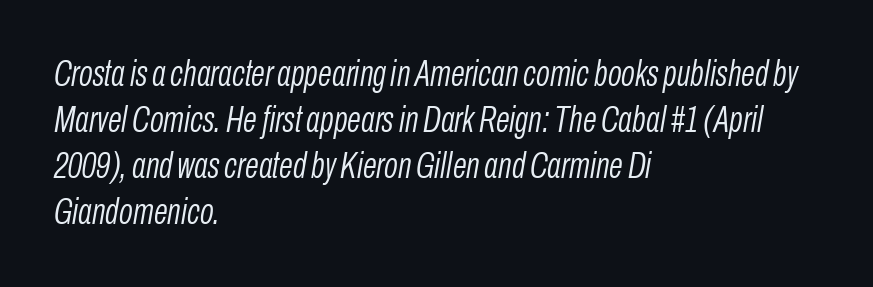
Q: Is the text bold? A: No.
Q: Is the text italic (slanted)? A: Yes, it leans right by about 10 degrees.
Q: Is the text underlined? A: No.
Q: How is the paragraph aligned? A: Left-aligned.
Q: Is the spacing between letters normal or unusually wide? A: Normal.
Q: Is the spacing between lines tight, normal or loose? A: Normal.
Q: Width (condensed, normal, or wide)? A: Condensed.
Q: Stroke contrast? A: Low.
Q: x-height? A: Medium.
Q: Monospaced? A: No.
